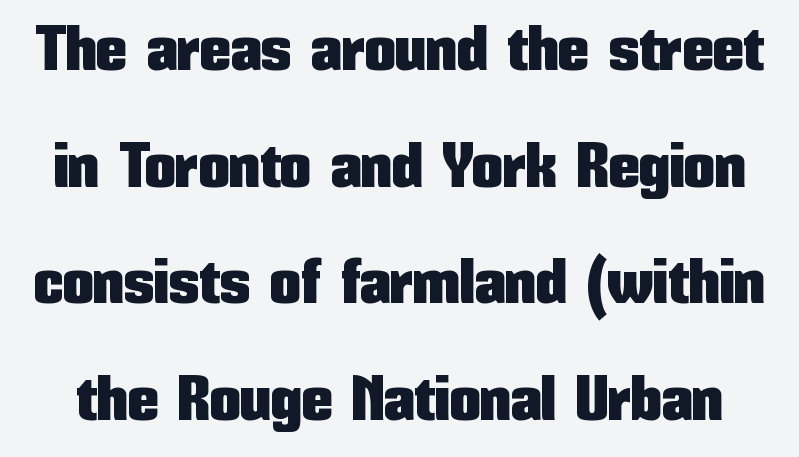
The passage shown is typeset with a sans-serif family. Designer's note — italics off, roman on. Note the varied advance widths — an 'i' is clearly narrower than an 'm'. The space directly below the letters is spotless.
